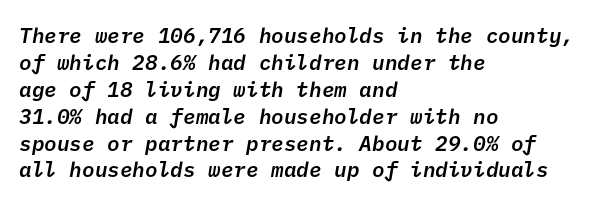
The image shows 21 px text type; set left-aligned, normal line spacing (1.28x), normal letter spacing, not underlined.
